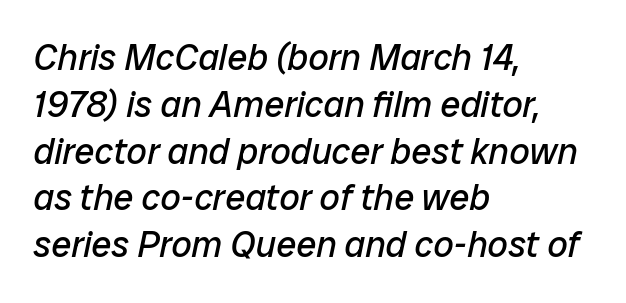
Q: Is the text bold? A: No.
Q: Is the text italic (slanted)? A: Yes, it leans right by about 12 degrees.
Q: Is the text underlined? A: No.
Q: How is the paragraph aligned? A: Left-aligned.
Q: Is the spacing between letters normal or unusually wide? A: Normal.
Q: Is the spacing between lines tight, normal or loose? A: Normal.
Q: Width (condensed, normal, or wide)? A: Normal.
Q: Stroke contrast? A: Low.
Q: x-height? A: Medium.
Q: Monospaced? A: No.
